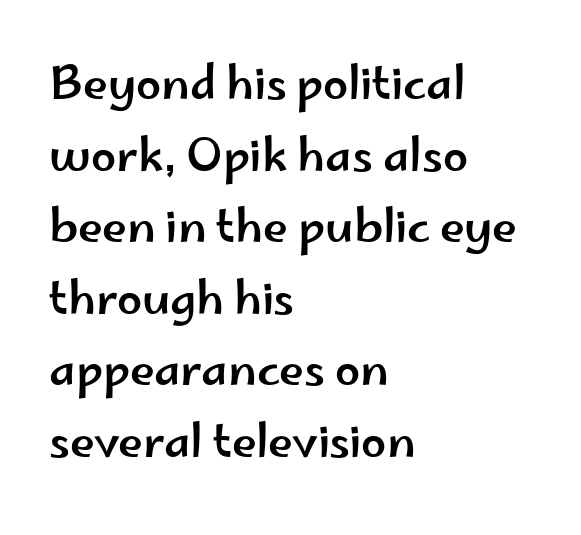
When letters stand straight like this, we call the style roman or upright. Observe the ordinary spacing: letters are neighbours, not strangers. The rendering uses natural spacing where letterforms have individual widths. Visually the block forms a straight wall on the left and a jagged coastline on the right.
